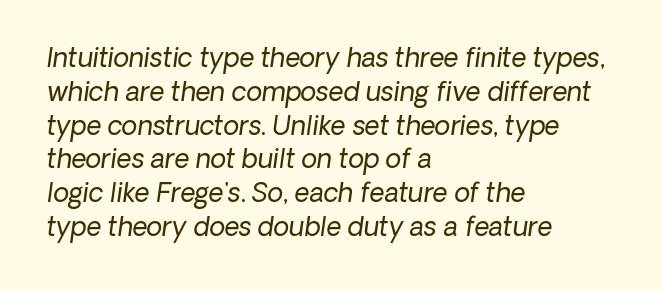
The image shows 26 px text type, italic (leaning right); set left-aligned, normal line spacing (1.3x), normal letter spacing, not underlined.
